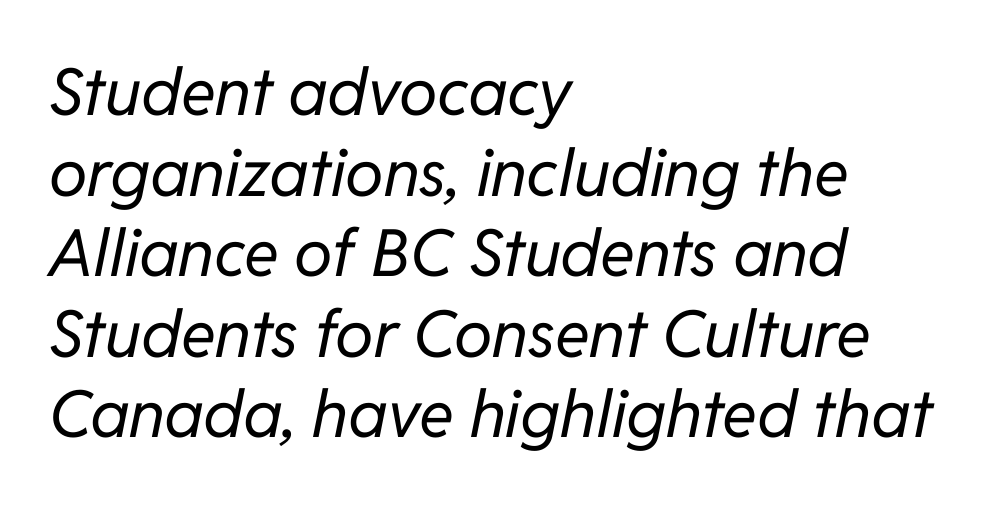
{"italic": "yes", "lean": "right", "slant_degrees": 11, "bold": "no", "weight": "regular", "width": "normal", "stroke_contrast": "low", "x_height": "medium", "monospaced": "no", "underline": "no", "align": "left", "line_spacing_ratio": 1.24, "letter_spacing": "normal", "letter_spacing_em": 0.0, "glyph_px": 65}
